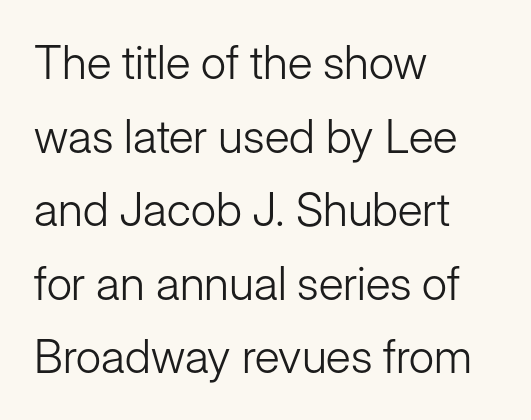
Q: Is the text bold? A: No.
Q: Is the text italic (slanted)? A: No, it is upright.
Q: Is the typeface a serif or a sans-serif typeface? A: Sans-serif.
Q: Is the text underlined? A: No.
Q: How is the paragraph aligned? A: Left-aligned.
Q: Is the spacing between letters normal or unusually wide? A: Normal.
Q: Is the spacing between lines tight, normal or loose? A: Normal.
Q: Width (condensed, normal, or wide)? A: Normal.
Q: Stroke contrast? A: Low.
Q: x-height? A: Medium.
Q: Monospaced? A: No.
